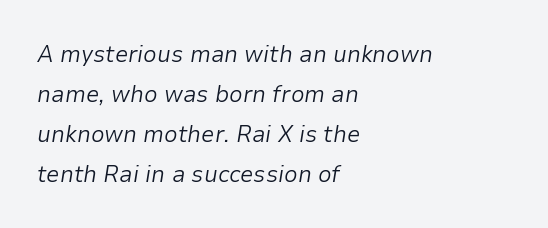
The image shows 24 px text type, italic (leaning right); set left-aligned, normal line spacing (1.66x), normal letter spacing, not underlined.
